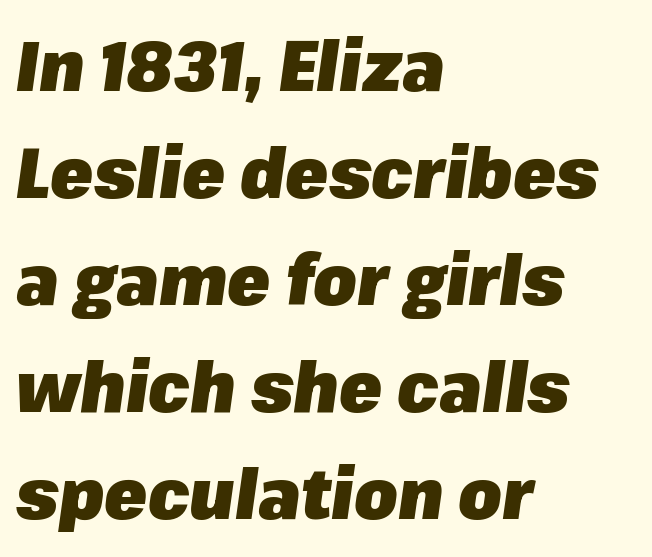
Here the designer chose a conventional face with non-uniform glyph widths. Unmarked baselines from the first word to the last. The font is running at its bold setting. Where is the straight margin? On the left. These lines sit exactly where default settings would place them.
